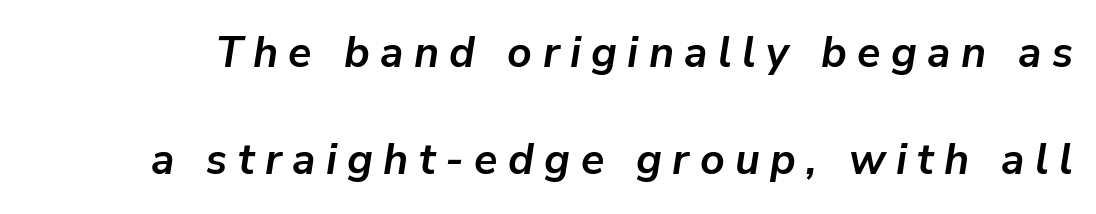
Q: Is the text bold? A: Yes.
Q: Is the text italic (slanted)? A: Yes, it leans right by about 9 degrees.
Q: Is the text underlined? A: No.
Q: Is the spacing between letters normal or unusually wide? A: Unusually wide.
Q: Is the spacing between lines tight, normal or loose? A: Loose.
Q: Width (condensed, normal, or wide)? A: Normal.
Q: Stroke contrast? A: Low.
Q: x-height? A: Medium.
Q: Monospaced? A: No.
